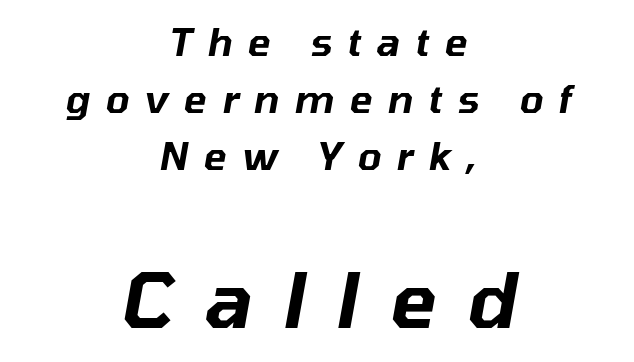
Leftover space on each line is divided equally before and after the words. A typesetter would call this heavily tracked-out type. Type without underlining. These lines are rendered in a variable-pitch font.
